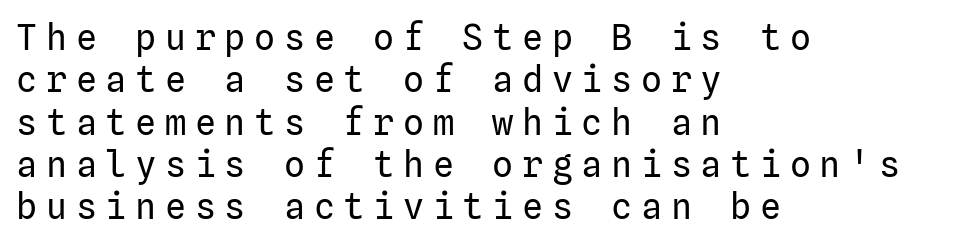
{"serif": "no", "italic": "no", "bold": "no", "weight": "regular", "width": "normal", "stroke_contrast": "low", "x_height": "medium", "underline": "no", "align": "left", "line_spacing_ratio": 1.21, "letter_spacing": "wide", "letter_spacing_em": 0.25, "glyph_px": 35}
